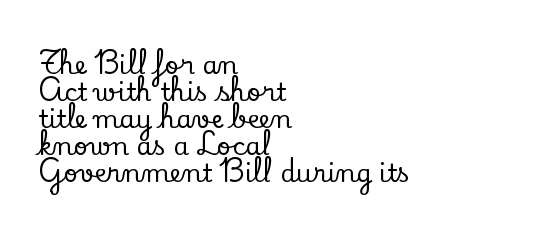
{"italic": "no", "underline": "no", "align": "left", "line_spacing": "tight", "line_spacing_ratio": 1.08, "letter_spacing": "normal", "letter_spacing_em": 0.0, "glyph_px": 25}
